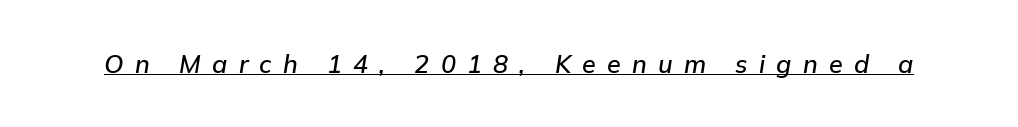
Characters follow at a spacing far wider than the type designer built in. If you drew a line through each stem, it would be angled. Does a line run under the words? Yes, clearly.
